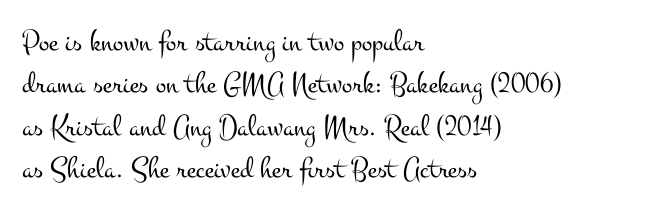
Q: Is the text bold? A: No.
Q: Is the text italic (slanted)? A: Yes.
Q: Is the typeface a serif or a sans-serif typeface? A: Serif.
Q: Is the text underlined? A: No.
Q: How is the paragraph aligned? A: Left-aligned.
Q: Is the spacing between letters normal or unusually wide? A: Normal.
Q: Is the spacing between lines tight, normal or loose? A: Normal.
Q: Width (condensed, normal, or wide)? A: Wide.
Q: Stroke contrast? A: Medium.
Q: x-height? A: Small.
Q: Monospaced? A: No.
